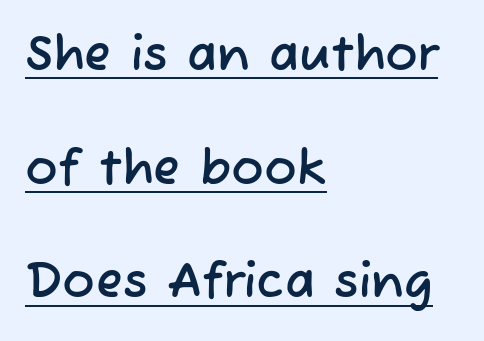
Varying glyph widths throughout — classic text-font behaviour. Whoever set this chose breathing room over compactness in the vertical rhythm. Typographically, this falls in the sans-serif category. Underlined type. Spacing between characters is what you'd get straight out of the box.
